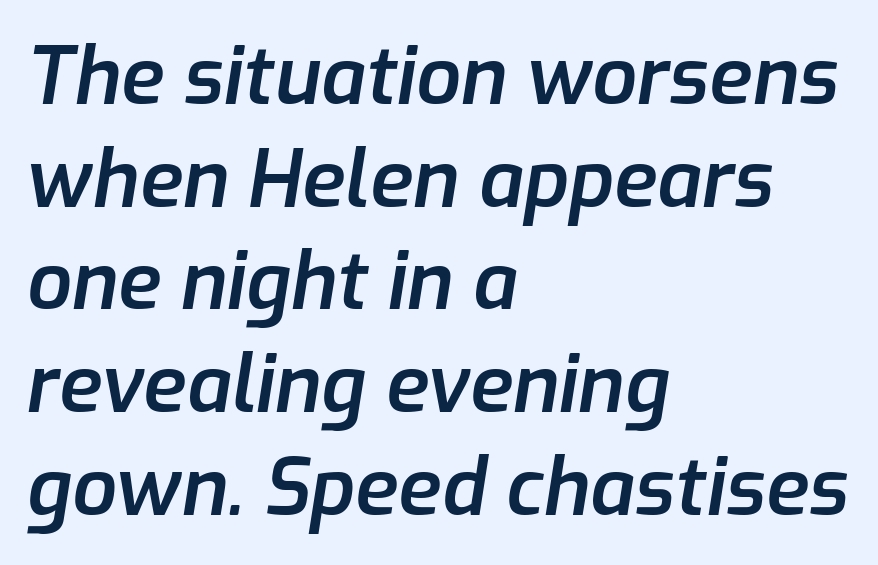
The sample has been set in demibold, a notch under bold. Characters follow at the spacing the type designer built in. Note the varied advance widths — an 'i' is clearly narrower than an 'm'. The text block is weighted toward the left margin, trailing off unevenly rightward.
